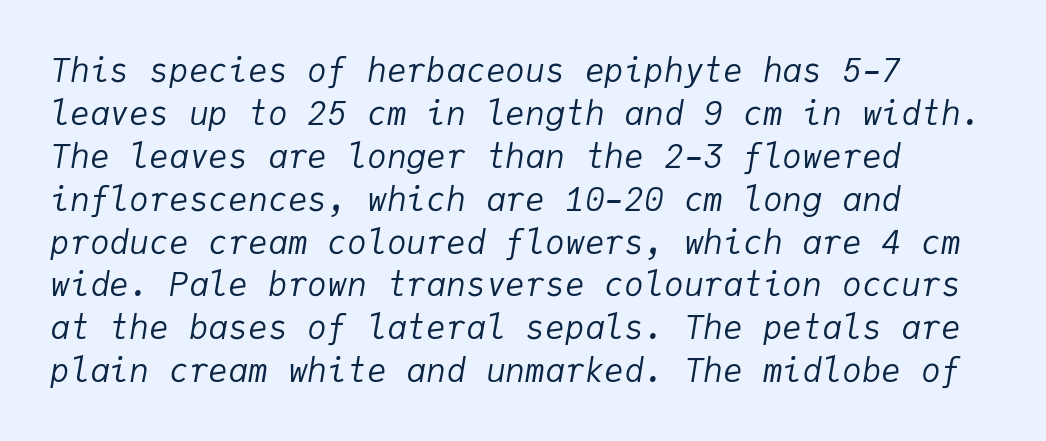
Q: Is the text bold? A: No.
Q: Is the text italic (slanted)? A: Yes, it leans right by about 9 degrees.
Q: Is the text underlined? A: No.
Q: How is the paragraph aligned? A: Left-aligned.
Q: Is the spacing between letters normal or unusually wide? A: Normal.
Q: Is the spacing between lines tight, normal or loose? A: Normal.
Q: Width (condensed, normal, or wide)? A: Normal.
Q: Stroke contrast? A: Low.
Q: x-height? A: Medium.
Q: Monospaced? A: Yes.
